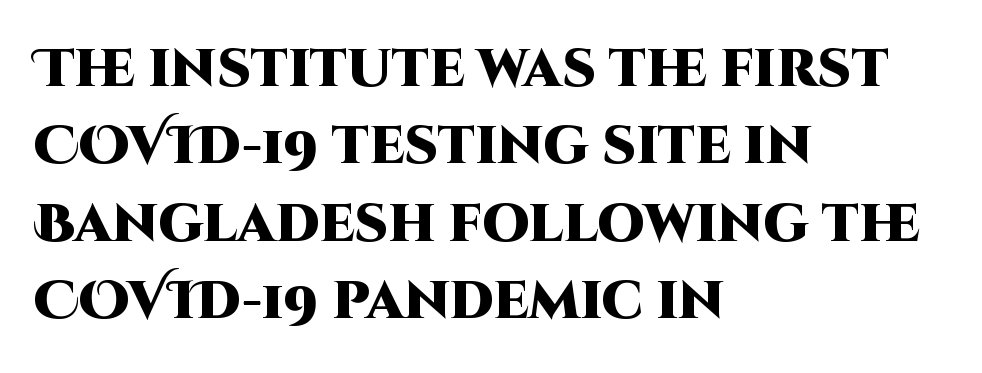
Q: Is the text bold? A: Yes.
Q: Is the text italic (slanted)? A: No, it is upright.
Q: Is the typeface a serif or a sans-serif typeface? A: Sans-serif.
Q: Is the text underlined? A: No.
Q: How is the paragraph aligned? A: Left-aligned.
Q: Is the spacing between letters normal or unusually wide? A: Normal.
Q: Is the spacing between lines tight, normal or loose? A: Normal.
Q: Width (condensed, normal, or wide)? A: Normal.
Q: Stroke contrast? A: High.
Q: x-height? A: Large.
Q: Monospaced? A: No.
